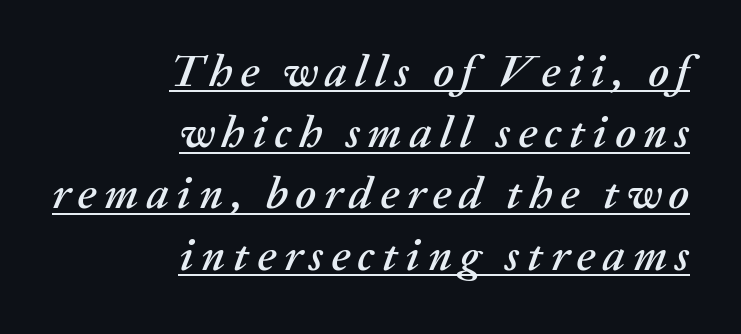
{"italic": "yes", "lean": "right", "slant_degrees": 20, "width": "normal", "stroke_contrast": "medium", "x_height": "medium", "monospaced": "no", "underline": "yes", "align": "right", "line_spacing": "normal", "line_spacing_ratio": 1.36, "glyph_px": 45}
